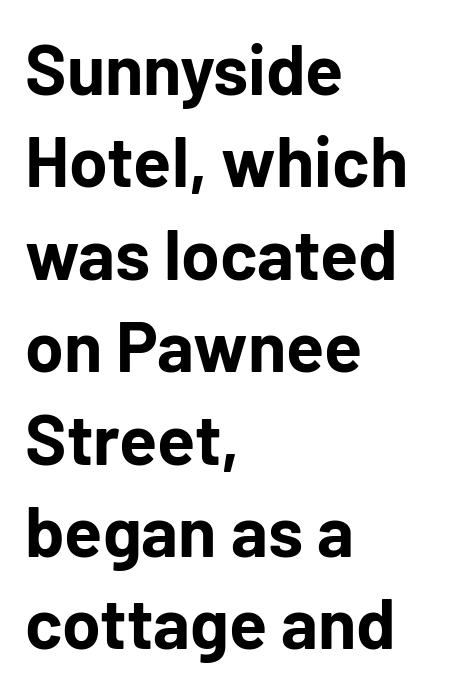
Whoever set this chose a conventional vertical rhythm. On the weight axis this lands at bold, roughly 700. The text was rendered using a sans face with plain stroke endings. The typography opts for an upright posture over an oblique one. How are the letters spaced? Ordinarily, with no added tracking. Which margin do the lines hug? The left one — the right edge is uneven.
